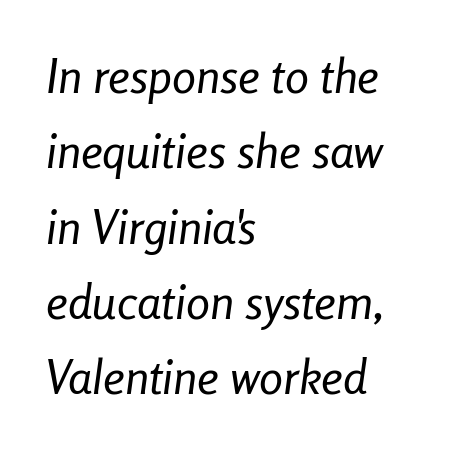
The image shows 48 px regular-weight, condensed type, italic (leaning right); set left-aligned, normal line spacing (1.57x), normal letter spacing, not underlined; low stroke contrast and a medium x-height.
